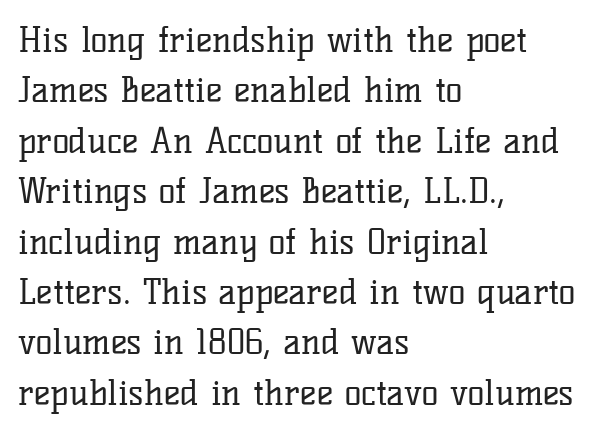
This sample uses an upright cut, with every glyph sitting square on the baseline. Casual observation: everything's shoved over to the left. This sample uses a serif face. Compared with typical body copy, the letter spacing here is the same.
